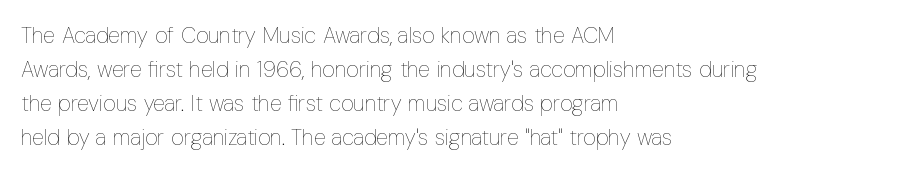
Caption: multi-line text, flush left, ragged right. Rendered with straight, roman letterforms. Beneath every word, the page is bare. Weight: not bold — regular or lighter. Nobody touched the tracking dial on this one. Vertically, the passage feels balanced, rows spaced as you'd expect.
